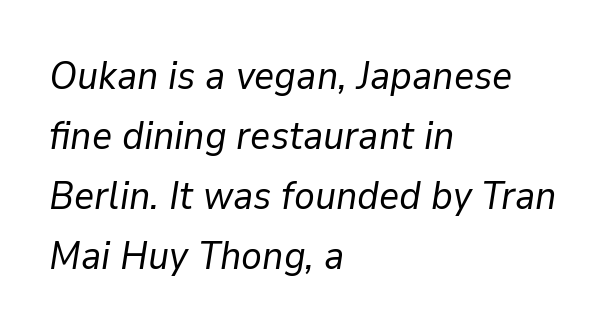
Q: Is the text bold? A: No.
Q: Is the text italic (slanted)? A: Yes, it leans right by about 9 degrees.
Q: Is the text underlined? A: No.
Q: How is the paragraph aligned? A: Left-aligned.
Q: Is the spacing between letters normal or unusually wide? A: Normal.
Q: Is the spacing between lines tight, normal or loose? A: Normal.
Q: Width (condensed, normal, or wide)? A: Normal.
Q: Stroke contrast? A: Low.
Q: x-height? A: Medium.
Q: Monospaced? A: No.
